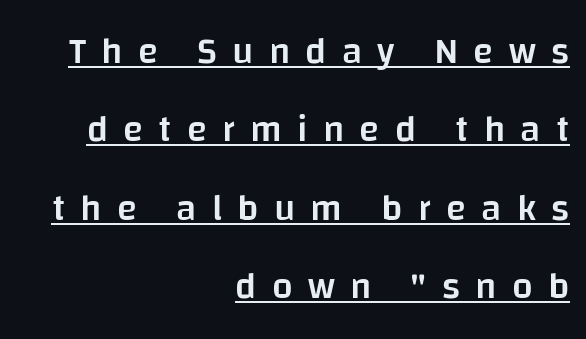
Q: Is the text bold? A: Semi-bold.
Q: Is the text italic (slanted)? A: No, it is upright.
Q: Is the typeface a serif or a sans-serif typeface? A: Sans-serif.
Q: Is the text underlined? A: Yes.
Q: How is the paragraph aligned? A: Right-aligned.
Q: Is the spacing between letters normal or unusually wide? A: Unusually wide.
Q: Is the spacing between lines tight, normal or loose? A: Loose.
Q: Width (condensed, normal, or wide)? A: Normal.
Q: Stroke contrast? A: Low.
Q: x-height? A: Large.
Q: Monospaced? A: No.
